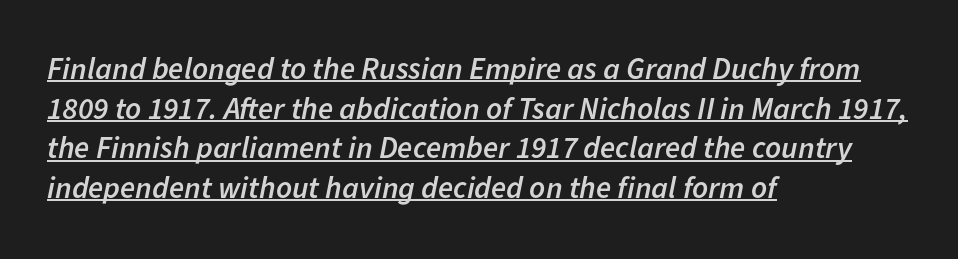
Q: Is the text bold? A: Semi-bold.
Q: Is the text italic (slanted)? A: Yes, it leans right by about 11 degrees.
Q: Is the text underlined? A: Yes.
Q: How is the paragraph aligned? A: Left-aligned.
Q: Is the spacing between letters normal or unusually wide? A: Normal.
Q: Is the spacing between lines tight, normal or loose? A: Normal.
Q: Width (condensed, normal, or wide)? A: Normal.
Q: Stroke contrast? A: Low.
Q: x-height? A: Medium.
Q: Monospaced? A: No.
